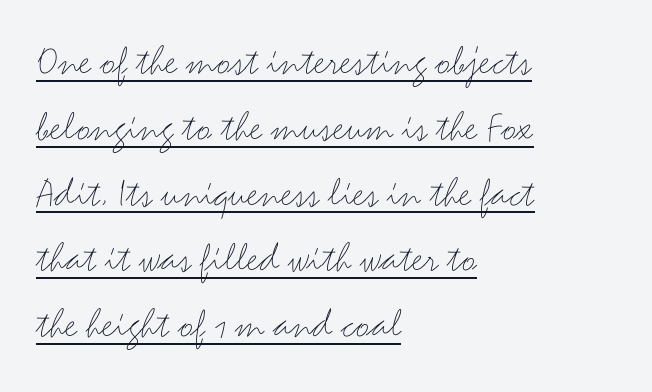
Q: Is the text bold? A: No.
Q: Is the text italic (slanted)? A: Yes.
Q: Is the typeface a serif or a sans-serif typeface? A: Sans-serif.
Q: Is the text underlined? A: Yes.
Q: How is the paragraph aligned? A: Left-aligned.
Q: Is the spacing between letters normal or unusually wide? A: Normal.
Q: Is the spacing between lines tight, normal or loose? A: Normal.
Q: Width (condensed, normal, or wide)? A: Wide.
Q: Stroke contrast? A: Medium.
Q: x-height? A: Small.
Q: Monospaced? A: No.
